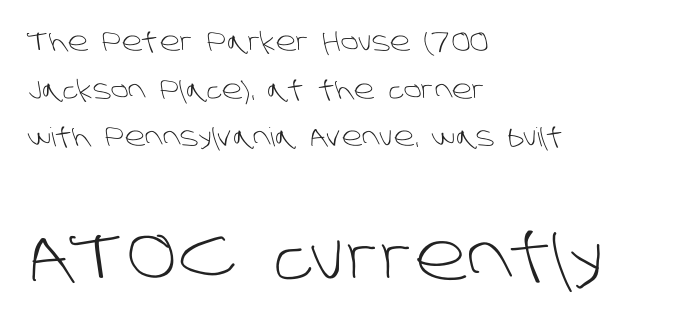
The image shows 66 px light sans-serif type; set left-aligned, line spacing 1.83x, normal letter spacing, not underlined; the second (bottom) block is 2.54x larger; low stroke contrast and a large x-height.
